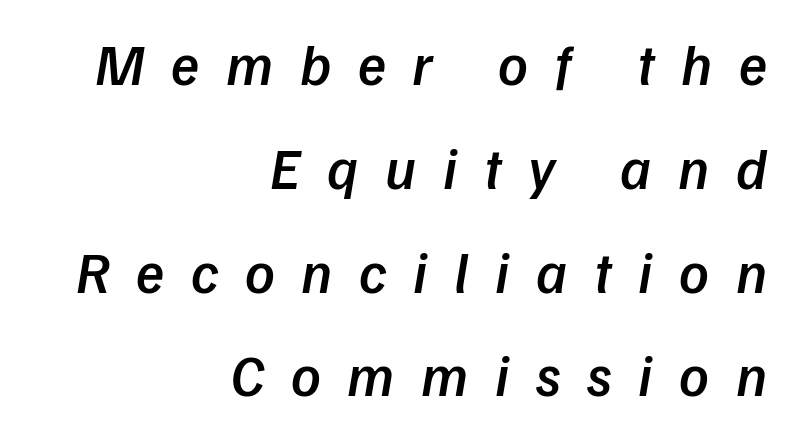
{"italic": "yes", "lean": "right", "slant_degrees": 9, "bold": "semi", "weight": "semibold", "width": "normal", "stroke_contrast": "low", "x_height": "medium", "monospaced": "no", "underline": "no", "align": "right", "line_spacing_ratio": 1.79, "letter_spacing": "wide", "letter_spacing_em": 0.46, "glyph_px": 58}
